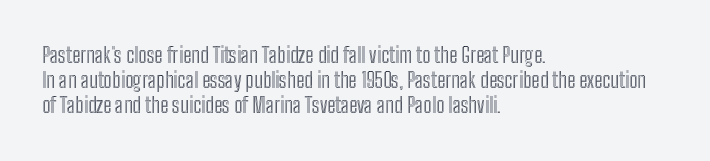
Q: Is the text italic (slanted)? A: No, it is upright.
Q: Is the text underlined? A: No.
Q: How is the paragraph aligned? A: Left-aligned.
Q: Is the spacing between letters normal or unusually wide? A: Normal.
